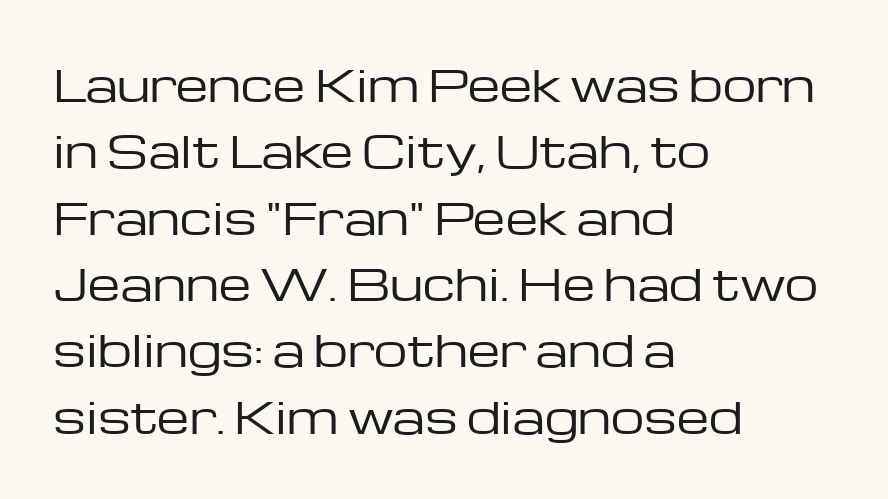
Q: Is the text bold? A: No.
Q: Is the text italic (slanted)? A: No, it is upright.
Q: Is the typeface a serif or a sans-serif typeface? A: Sans-serif.
Q: Is the text underlined? A: No.
Q: How is the paragraph aligned? A: Left-aligned.
Q: Is the spacing between letters normal or unusually wide? A: Normal.
Q: Is the spacing between lines tight, normal or loose? A: Normal.
Q: Width (condensed, normal, or wide)? A: Wide.
Q: Stroke contrast? A: Low.
Q: x-height? A: Medium.
Q: Monospaced? A: No.
